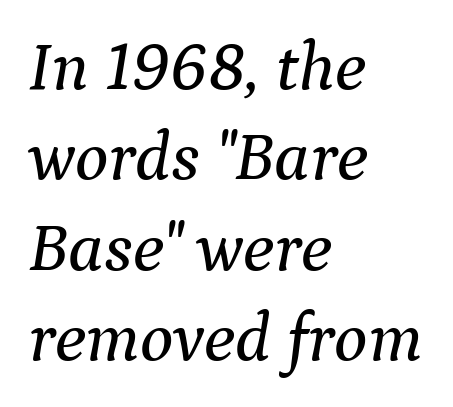
The image shows 70 px serif type, italic (leaning right); set left-aligned, normal line spacing (1.29x), normal letter spacing, not underlined; medium stroke contrast and a medium x-height.
